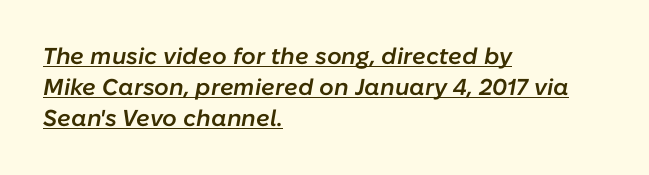
Does the copy run flush right? No — it runs flush left. A typesetter would mark this as italic. Set as a demibold, roughly 600 on the weight scale. Caption: standard tracking, unaltered.
